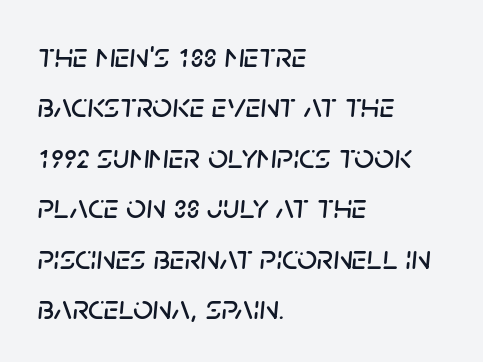
{"italic": "yes", "lean": "right", "slant_degrees": 5, "width": "normal", "stroke_contrast": "low", "x_height": "large", "monospaced": "no", "underline": "no", "align": "left", "line_spacing": "normal", "line_spacing_ratio": 1.44, "letter_spacing": "normal", "letter_spacing_em": 0.0, "glyph_px": 35}
